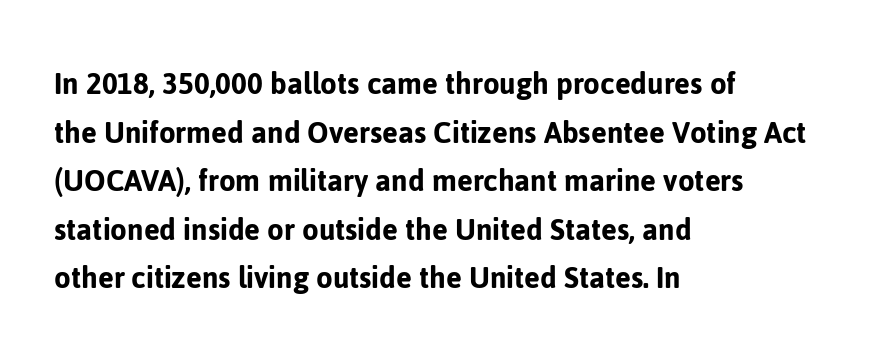
Q: Is the text italic (slanted)? A: No, it is upright.
Q: Is the typeface a serif or a sans-serif typeface? A: Sans-serif.
Q: Is the text underlined? A: No.
Q: How is the paragraph aligned? A: Left-aligned.
Q: Is the spacing between letters normal or unusually wide? A: Normal.
Q: Is the spacing between lines tight, normal or loose? A: Normal.
Q: Width (condensed, normal, or wide)? A: Normal.
Q: Stroke contrast? A: Low.
Q: x-height? A: Medium.
Q: Monospaced? A: No.
